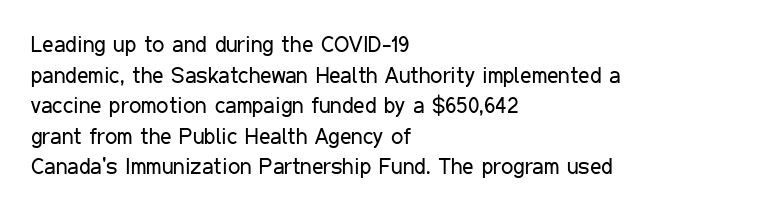
Q: Is the text bold? A: No.
Q: Is the text italic (slanted)? A: No, it is upright.
Q: Is the text underlined? A: No.
Q: How is the paragraph aligned? A: Left-aligned.
Q: Is the spacing between letters normal or unusually wide? A: Normal.
Q: Is the spacing between lines tight, normal or loose? A: Normal.
